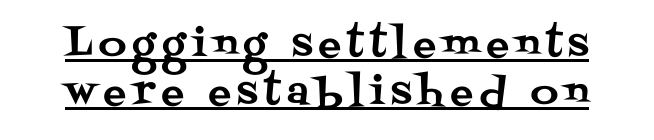
The image shows 38 px serif type, upright; set centered, normal line spacing (1.26x), underlined; medium stroke contrast and a large x-height.
